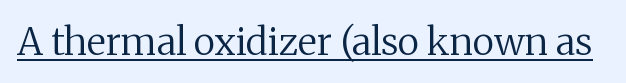
Q: Is the text bold? A: No.
Q: Is the text italic (slanted)? A: No, it is upright.
Q: Is the typeface a serif or a sans-serif typeface? A: Serif.
Q: Is the text underlined? A: Yes.
Q: Is the spacing between letters normal or unusually wide? A: Normal.
Q: Width (condensed, normal, or wide)? A: Normal.
Q: Stroke contrast? A: Medium.
Q: x-height? A: Medium.
Q: Monospaced? A: No.
